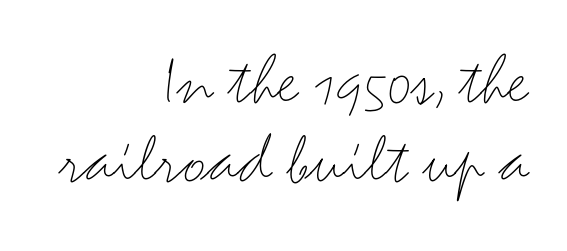
{"serif": "no", "bold": "no", "weight": "light", "width": "wide", "stroke_contrast": "medium", "x_height": "small", "monospaced": "no", "underline": "no", "align": "right", "line_spacing": "tight", "line_spacing_ratio": 1.1, "letter_spacing": "normal", "letter_spacing_em": 0.0, "glyph_px": 73}
